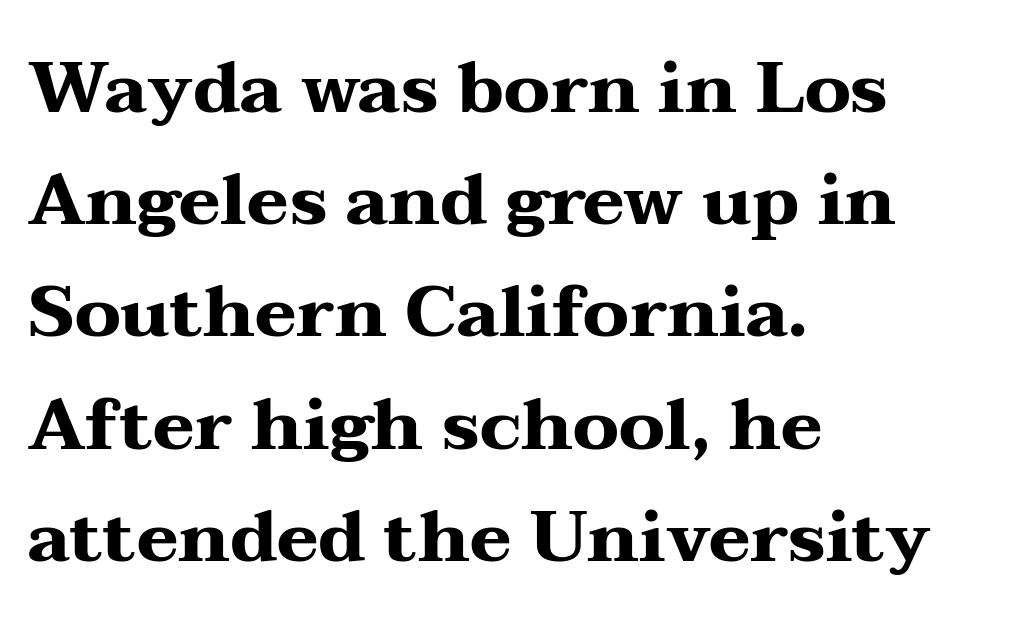
The horizontal fit of the characters is conventional and even. Check the space under the baseline: it is left empty. The rendering shows small feet on the letterforms — a serif design. Every letter is thick-stroked: bold, no question.
